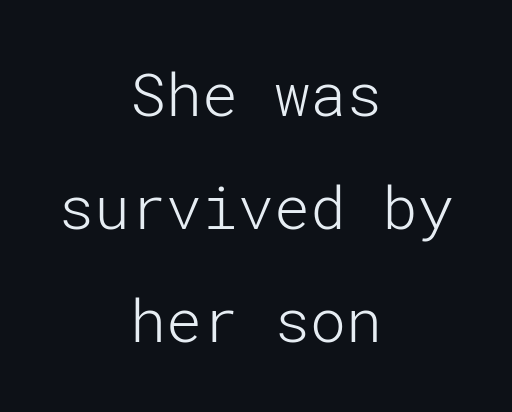
Q: Is the text bold? A: No.
Q: Is the text italic (slanted)? A: No, it is upright.
Q: Is the typeface a serif or a sans-serif typeface? A: Sans-serif.
Q: Is the text underlined? A: No.
Q: How is the paragraph aligned? A: Centered.
Q: Is the spacing between letters normal or unusually wide? A: Normal.
Q: Width (condensed, normal, or wide)? A: Normal.
Q: Stroke contrast? A: Low.
Q: x-height? A: Medium.
